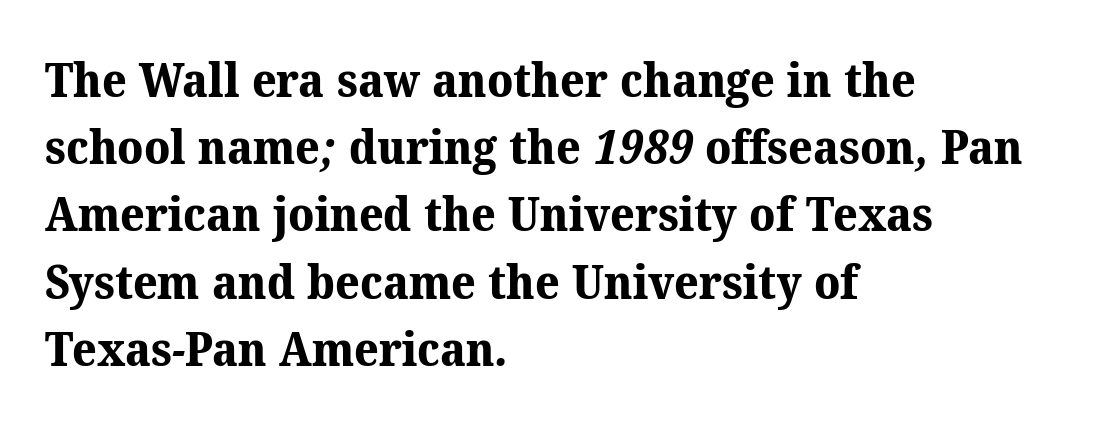
Q: Is the text bold? A: Yes.
Q: Is the typeface a serif or a sans-serif typeface? A: Serif.
Q: Is the text underlined? A: No.
Q: How is the paragraph aligned? A: Left-aligned.
Q: Is the spacing between letters normal or unusually wide? A: Normal.
Q: Is the spacing between lines tight, normal or loose? A: Normal.
Q: Width (condensed, normal, or wide)? A: Normal.
Q: Stroke contrast? A: Medium.
Q: x-height? A: Medium.
Q: Monospaced? A: No.
